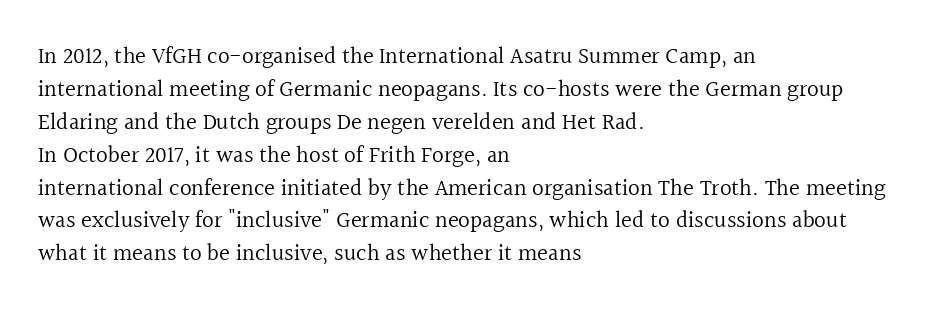
Q: Is the text bold? A: No.
Q: Is the text italic (slanted)? A: No, it is upright.
Q: Is the text underlined? A: No.
Q: How is the paragraph aligned? A: Left-aligned.
Q: Is the spacing between letters normal or unusually wide? A: Normal.
Q: Is the spacing between lines tight, normal or loose? A: Normal.
